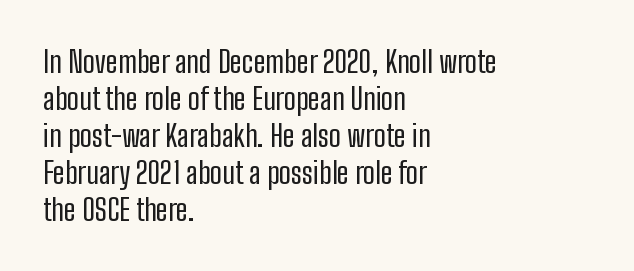
Q: Is the text bold? A: No.
Q: Is the text italic (slanted)? A: No, it is upright.
Q: Is the typeface a serif or a sans-serif typeface? A: Sans-serif.
Q: Is the text underlined? A: No.
Q: How is the paragraph aligned? A: Left-aligned.
Q: Is the spacing between letters normal or unusually wide? A: Normal.
Q: Width (condensed, normal, or wide)? A: Condensed.
Q: Stroke contrast? A: Low.
Q: x-height? A: Medium.
Q: Monospaced? A: No.
